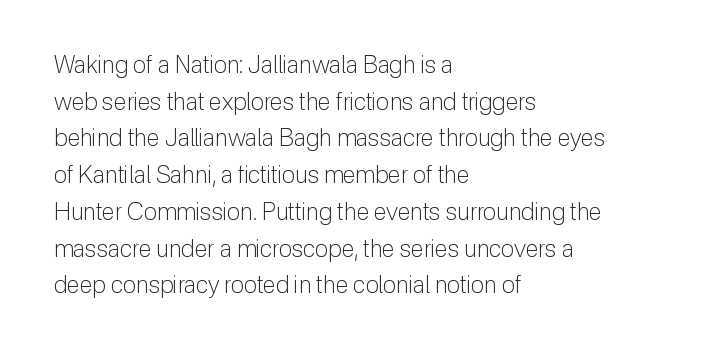
Standard letterfit; no display-style spreading of the glyphs. No chunkiness to these letters — they're not bold. This is roman type, the default non-slanted kind. Does the copy run flush right? No — it runs flush left.
